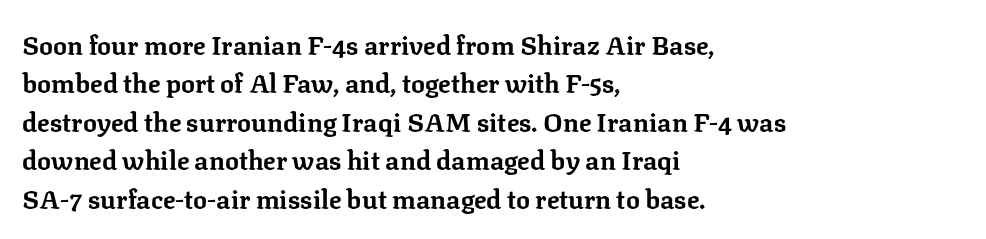
A typesetter would mark this as roman, not italic. Rule under the text: the space is simply empty. Layout note: lines flush left. The designer left line spacing at the default. What weight is shown? A full bold with thick strokes. This sample uses plain, unmodified letter spacing.
